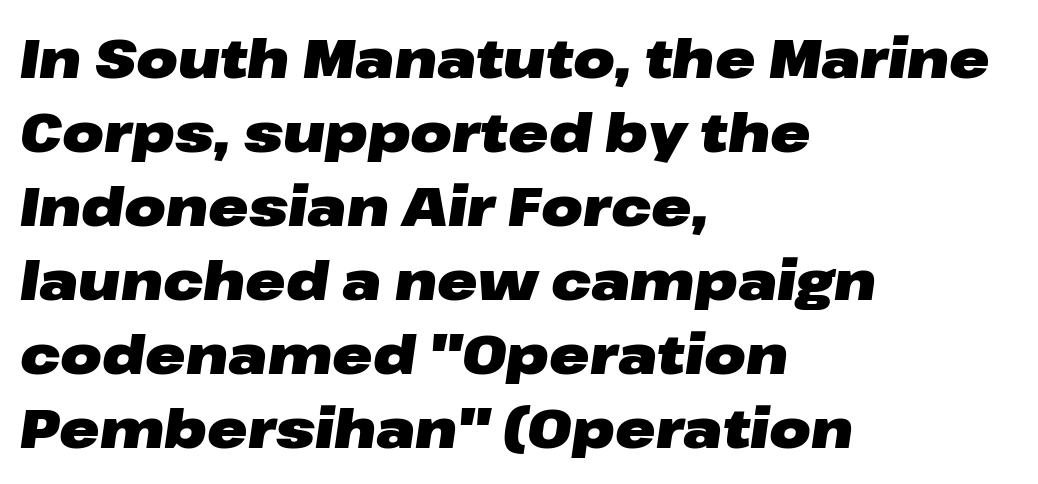
Q: Is the text bold? A: Yes.
Q: Is the text italic (slanted)? A: Yes, it leans right by about 8 degrees.
Q: Is the text underlined? A: No.
Q: How is the paragraph aligned? A: Left-aligned.
Q: Is the spacing between letters normal or unusually wide? A: Normal.
Q: Is the spacing between lines tight, normal or loose? A: Normal.
Q: Width (condensed, normal, or wide)? A: Wide.
Q: Stroke contrast? A: Low.
Q: x-height? A: Medium.
Q: Monospaced? A: No.
